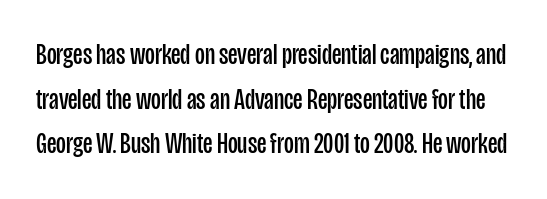
{"serif": "no", "italic": "no", "bold": "no", "weight": "regular", "width": "condensed", "stroke_contrast": "low", "x_height": "large", "monospaced": "no", "underline": "no", "line_spacing": "normal", "line_spacing_ratio": 1.49, "letter_spacing": "normal", "letter_spacing_em": 0.0, "glyph_px": 30}
